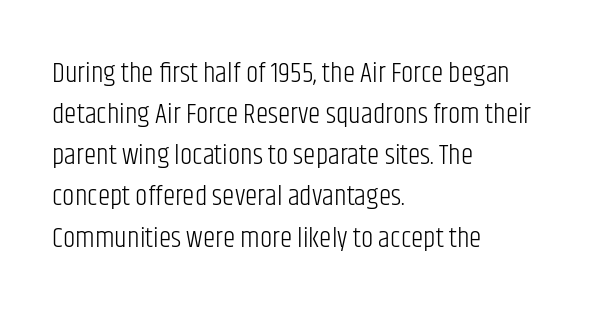
The rows are spaced the way most documents space them. The weight would be labelled regular, book, light, or lighter still. I'd call this a sans setting — the letters go barefoot. The string is rendered with underlining switched off. Think of a printed novel: that variable character pitch is what you see here. Default kerning and tracking; the words read as compact shapes.
